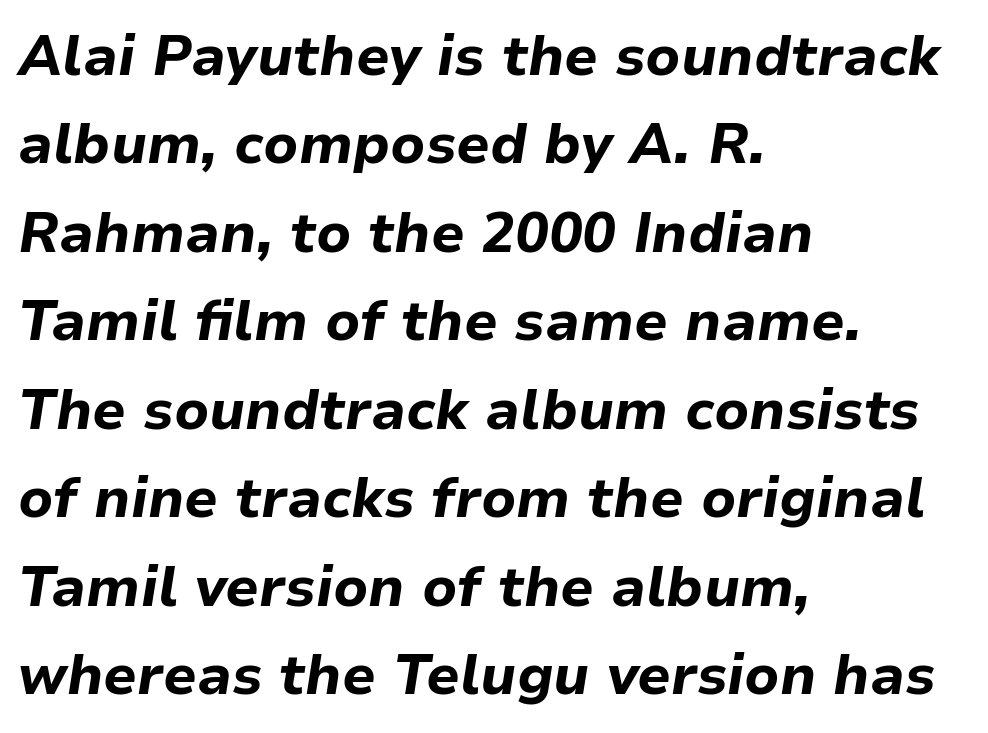
Emphasis-style slanted type is in use. The sample has been set heavy, in full bold. Is this a fixed-width face? No — the glyphs have proportional, varying widths. The passage is arranged the way most books set body copy — flush left.
